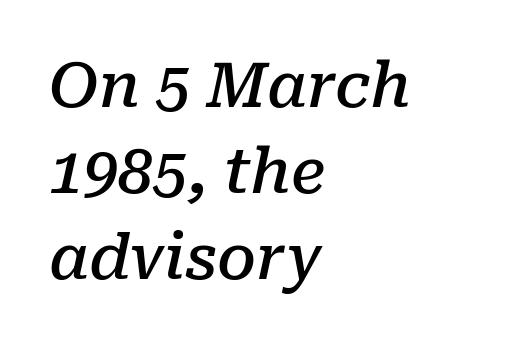
Underline: absent. Classification — serif. Emphasis by weight is partial: semibold. The rendering uses a moderate line-height, typical for paragraphs. These lines are rendered in a variable-pitch font. This rendering leaves character spacing at its baseline value.
